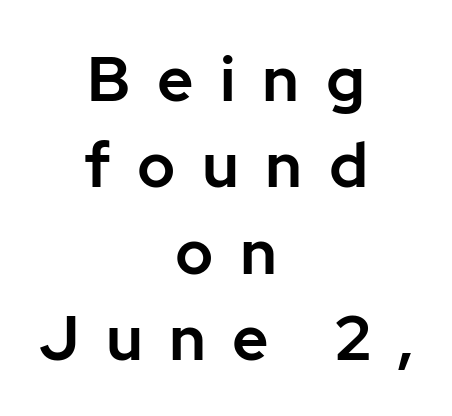
Someone cranked the tracking dial way up on this one. Character widths vary here, with narrow letters taking less room than wide ones. Glance below the letters and you will spot only blank space. A centered setting, common on invitations and titles, is used for this passage. Rows of type keep a routine distance in the vertical direction.
